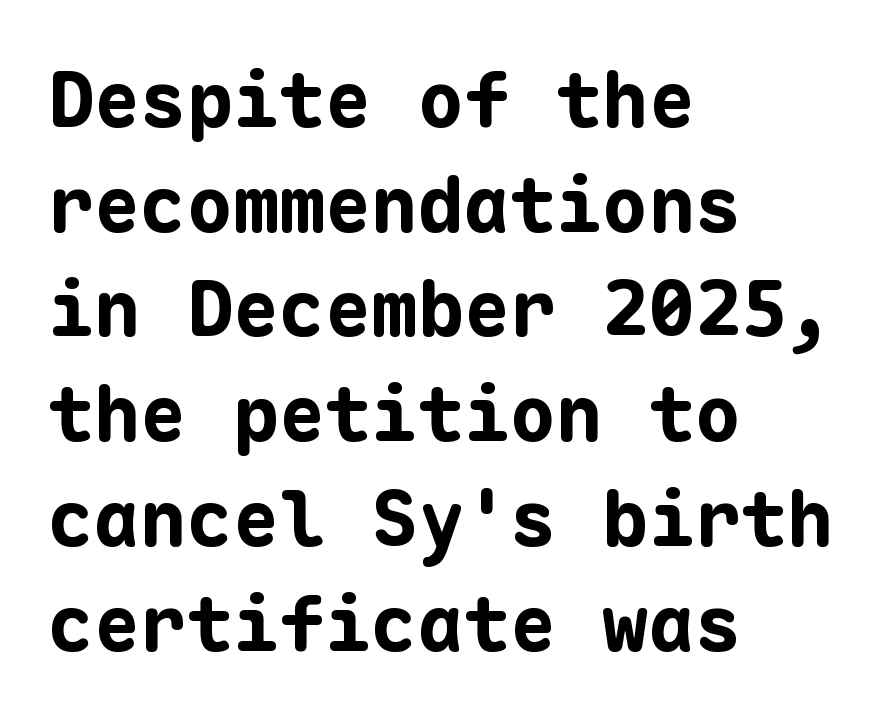
Does the copy run flush right? No — it runs flush left. This sample keeps an unexceptional amount of space between lines. Underlining? Definitely not there. Note the uniform advance width — an 'i' takes as much space as an 'm'. Nothing sits at the stroke ends, so this counts as sans-serif.
